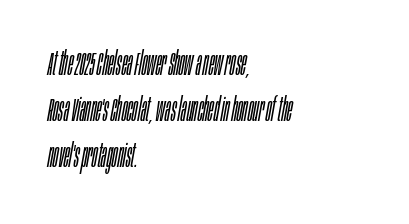
{"italic": "yes", "lean": "right", "slant_degrees": 10, "bold": "no", "weight": "light", "width": "condensed", "stroke_contrast": "low", "x_height": "large", "monospaced": "no", "underline": "no", "align": "left", "line_spacing": "normal", "line_spacing_ratio": 1.4, "letter_spacing": "normal", "letter_spacing_em": 0.0, "glyph_px": 33}
